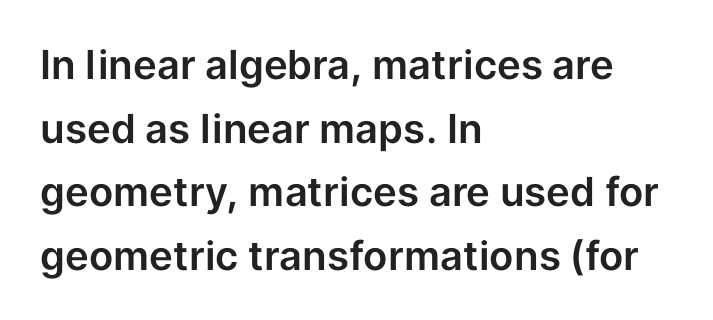
The letters advance in unequal steps, a hallmark of proportional type. There is no visible air inserted between adjacent glyphs. The passage is arranged the way most books set body copy — flush left. Italic? Not at all — the glyphs are vertical. The area under the type is left untouched.
